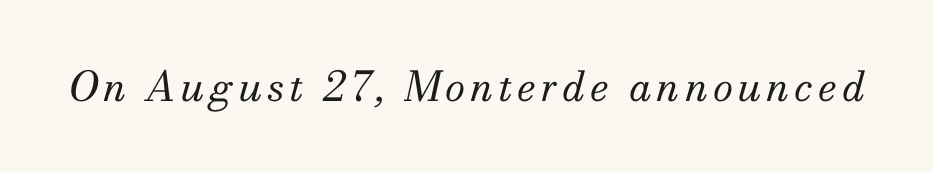
Stroke terminals: seriffed. Notice how the stems are inclined rather than vertical — that's the hallmark of italics. This sample has the flowing, uneven cadence of proportional lettering. On a weight scale, this lands at 450 or below. Check the space under the baseline: it is left empty.
